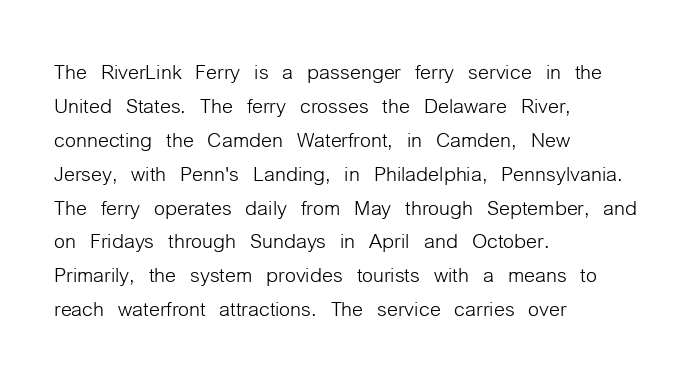
Q: Is the text bold? A: No.
Q: Is the text italic (slanted)? A: No, it is upright.
Q: Is the typeface a serif or a sans-serif typeface? A: Sans-serif.
Q: Is the text underlined? A: No.
Q: How is the paragraph aligned? A: Left-aligned.
Q: Is the spacing between letters normal or unusually wide? A: Normal.
Q: Width (condensed, normal, or wide)? A: Condensed.
Q: Stroke contrast? A: Low.
Q: x-height? A: Medium.
Q: Monospaced? A: No.
